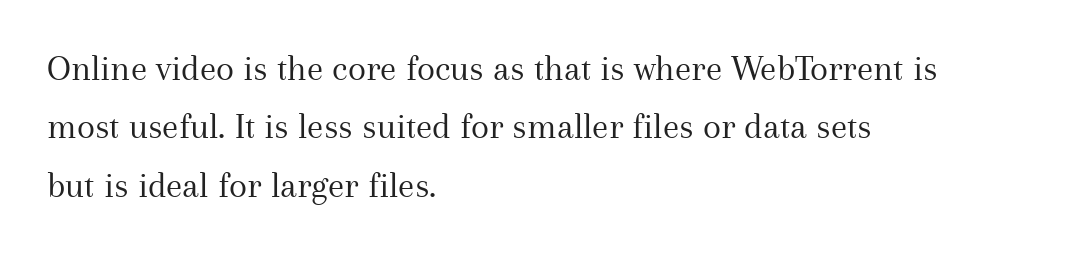
{"serif": "yes", "italic": "no", "bold": "no", "weight": "regular", "width": "normal", "stroke_contrast": "medium", "x_height": "medium", "monospaced": "no", "underline": "no", "align": "left", "line_spacing": "normal", "line_spacing_ratio": 1.58, "letter_spacing": "normal", "letter_spacing_em": 0.0, "glyph_px": 37}
